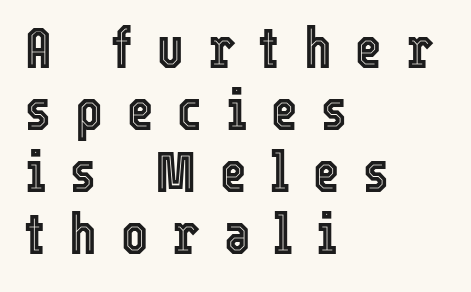
Q: Is the text italic (slanted)? A: No, it is upright.
Q: Is the text underlined? A: No.
Q: How is the paragraph aligned? A: Left-aligned.
Q: Is the spacing between letters normal or unusually wide? A: Unusually wide.
Q: Is the spacing between lines tight, normal or loose? A: Tight.
Q: Width (condensed, normal, or wide)? A: Condensed.
Q: x-height? A: Medium.
Q: Monospaced? A: No.
